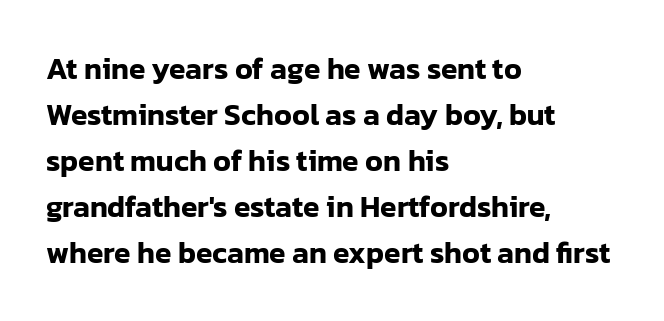
Casual observation: everything's shoved over to the left. Whoever set this chose a conventional vertical rhythm. Unlike italic type, these characters show no tilt at all. Compared with typical body copy, the letter spacing here is the same. The baseline area is clear. Regarding serifs, this sample does without them.
